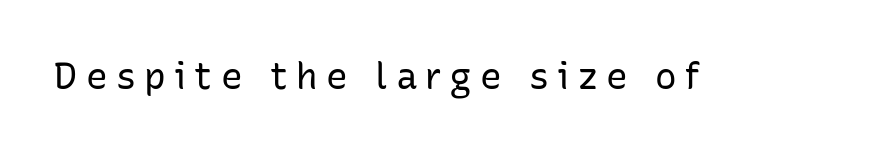
The image shows 36 px regular-weight sans-serif type, upright; set unusually wide letter spacing (+0.23 em), not underlined; low stroke contrast and a medium x-height.
